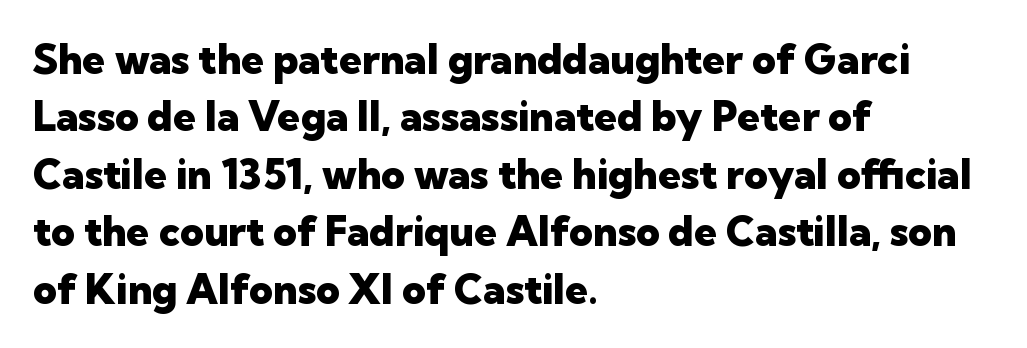
Interline gaps are of average width in this sample. A clean baseline with only descenders dipping below it. How are the letters spaced? Ordinarily, with no added tracking. Varying glyph widths throughout — classic text-font behaviour. This is heavy type, rendered in bold.
